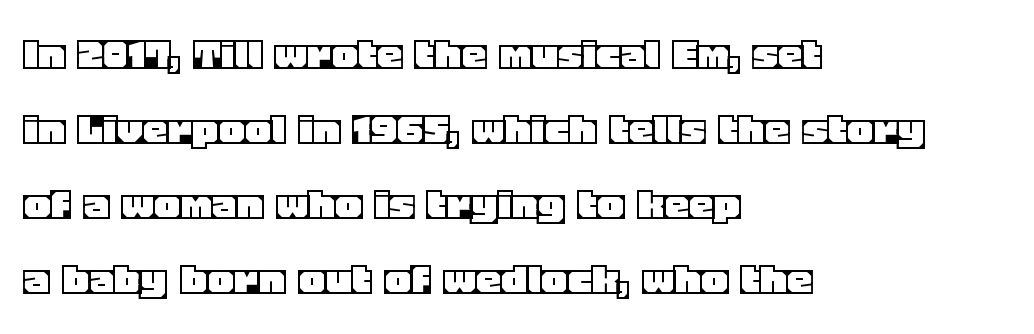
The image shows 50 px text type, upright; set left-aligned, normal line spacing (1.5x), normal letter spacing, not underlined; a large x-height.
